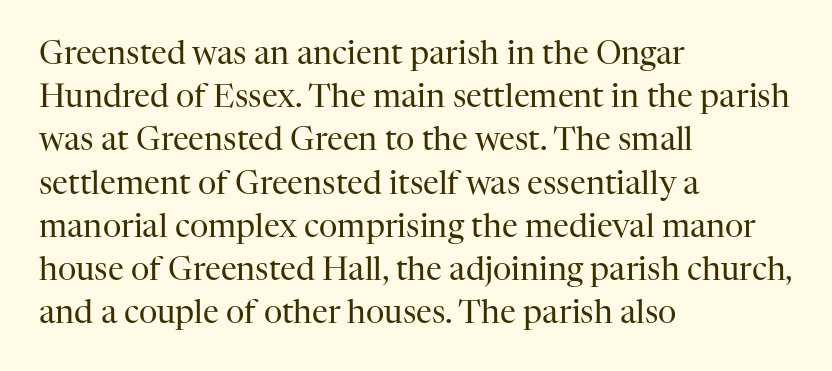
{"serif": "yes", "italic": "no", "bold": "no", "weight": "regular", "width": "normal", "stroke_contrast": "high", "x_height": "medium", "monospaced": "no", "underline": "no", "align": "left", "line_spacing": "normal", "line_spacing_ratio": 1.35, "letter_spacing": "normal", "letter_spacing_em": 0.0, "glyph_px": 32}
